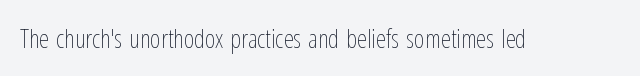
{"italic": "no", "bold": "no", "underline": "no", "letter_spacing": "normal", "letter_spacing_em": 0.0, "glyph_px": 26}
